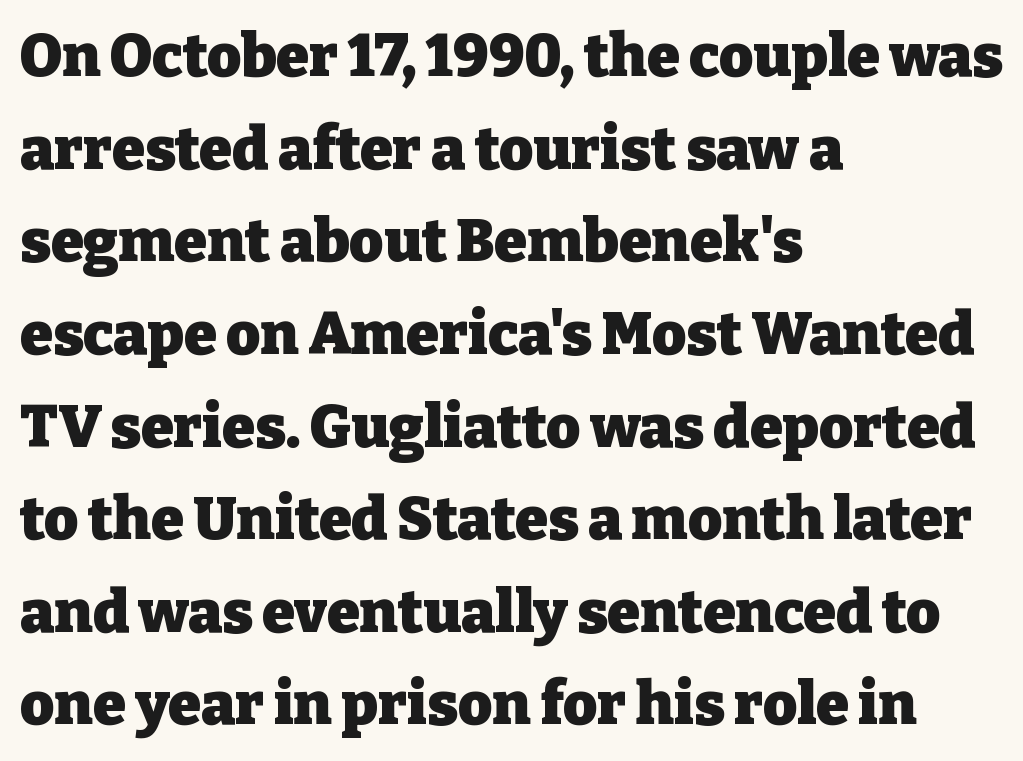
{"serif": "yes", "italic": "no", "bold": "yes", "weight": "heavy", "width": "normal", "stroke_contrast": "low", "x_height": "medium", "monospaced": "no", "underline": "no", "align": "left", "line_spacing": "normal", "line_spacing_ratio": 1.57, "letter_spacing": "normal", "letter_spacing_em": 0.0, "glyph_px": 59}
